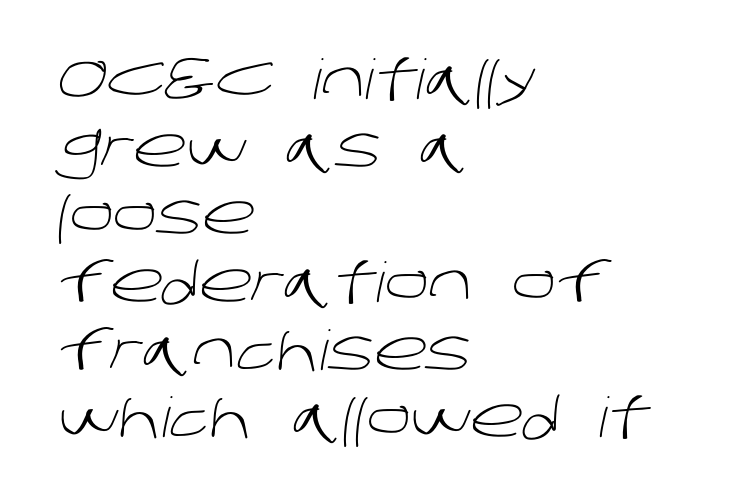
Q: Is the text bold? A: No.
Q: Is the typeface a serif or a sans-serif typeface? A: Sans-serif.
Q: Is the text underlined? A: No.
Q: How is the paragraph aligned? A: Left-aligned.
Q: Is the spacing between letters normal or unusually wide? A: Normal.
Q: Width (condensed, normal, or wide)? A: Normal.
Q: Stroke contrast? A: Low.
Q: x-height? A: Large.
Q: Monospaced? A: No.
